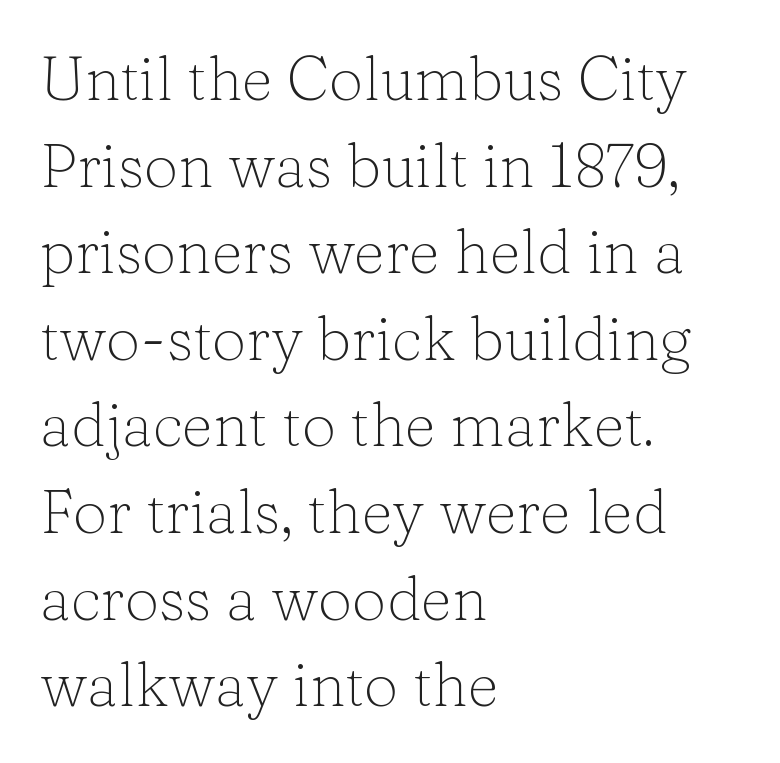
There is no visible air inserted between adjacent glyphs. The strokes carry an ordinary text weight at most. The face used here is seriffed, in the tradition of book romans. Only glyphs here, with clear space below each row.
